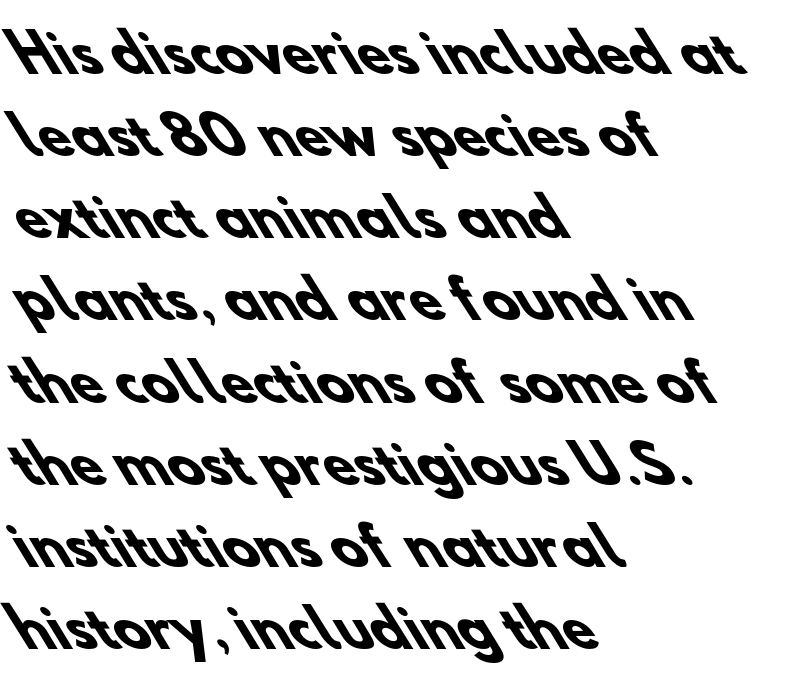
Q: Is the text bold? A: Yes.
Q: Is the typeface a serif or a sans-serif typeface? A: Sans-serif.
Q: Is the text underlined? A: No.
Q: How is the paragraph aligned? A: Left-aligned.
Q: Is the spacing between letters normal or unusually wide? A: Normal.
Q: Is the spacing between lines tight, normal or loose? A: Normal.
Q: Width (condensed, normal, or wide)? A: Normal.
Q: Stroke contrast? A: Low.
Q: x-height? A: Small.
Q: Monospaced? A: No.
